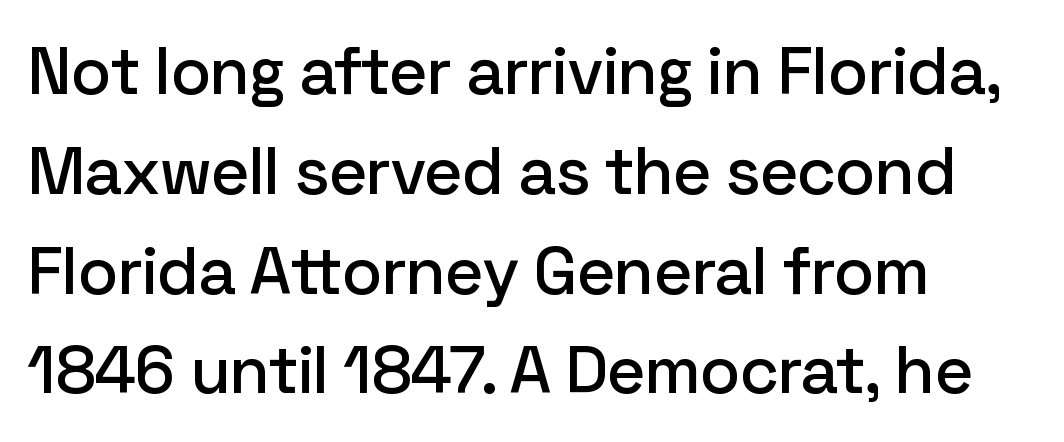
The image shows 67 px sans-serif type, upright; set left-aligned, normal line spacing (1.49x), normal letter spacing, not underlined; low stroke contrast and a medium x-height.
